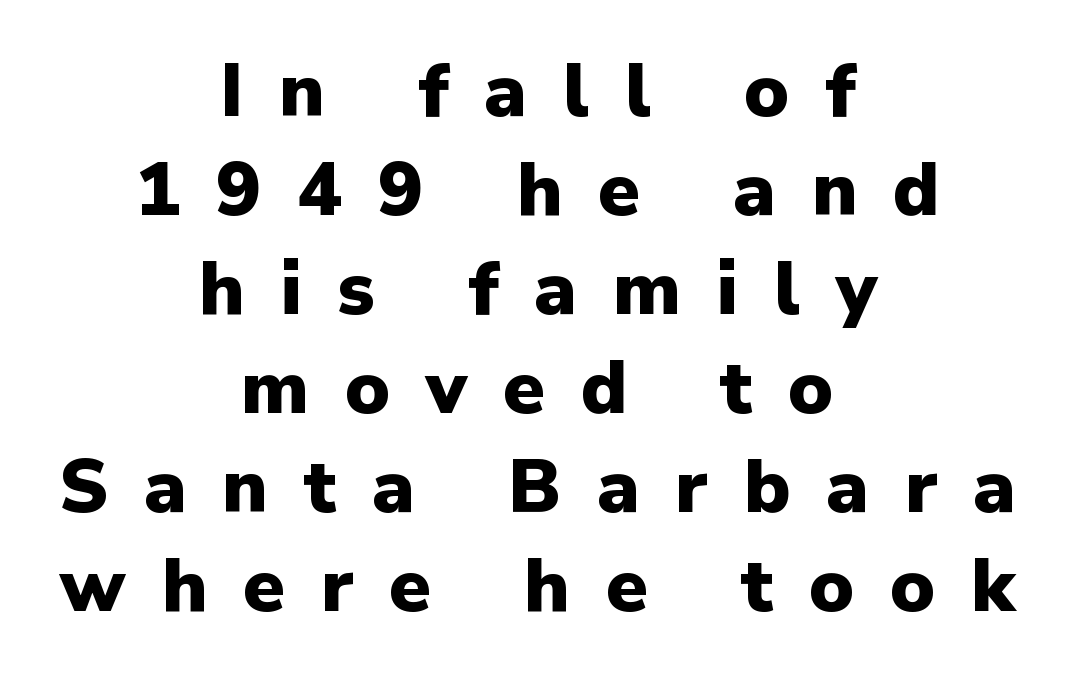
The font family rendered here belongs to the sans-serif group. Clear beneath every line of the passage. Reading down the block, each line starts at a different indent, mirrored at its end. Summary of vertical rhythm: regular, with standard interline spacing. The characters look thick and weighty, a clear bold. Note the varied advance widths — an 'i' is clearly narrower than an 'm'.
